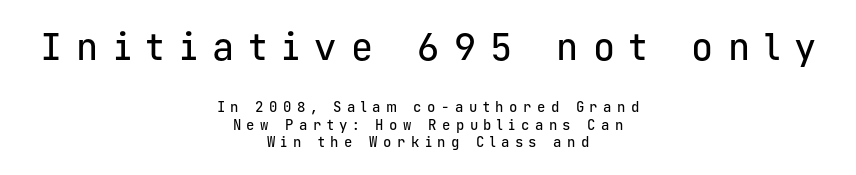
Monospaced: the letters line up in strict vertical columns. Top chunk: large. Bottom chunk: small. In terms of posture, this sample is upright. Rule under the text: the space is simply empty. This rendering employs a face without finishing strokes, i.e., a sans-serif. Observe the wide spacing: letters keep a clear distance from each other.
